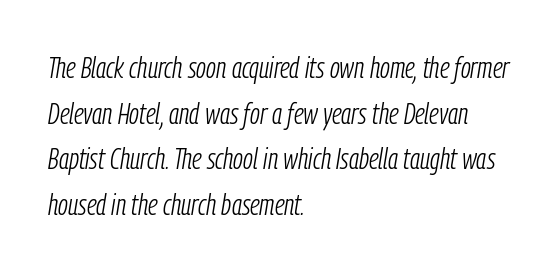
{"italic": "yes", "lean": "right", "slant_degrees": 9, "bold": "no", "weight": "light", "width": "condensed", "stroke_contrast": "low", "x_height": "medium", "monospaced": "no", "underline": "no", "align": "left", "line_spacing": "normal", "line_spacing_ratio": 1.52, "letter_spacing": "normal", "letter_spacing_em": 0.0, "glyph_px": 30}
